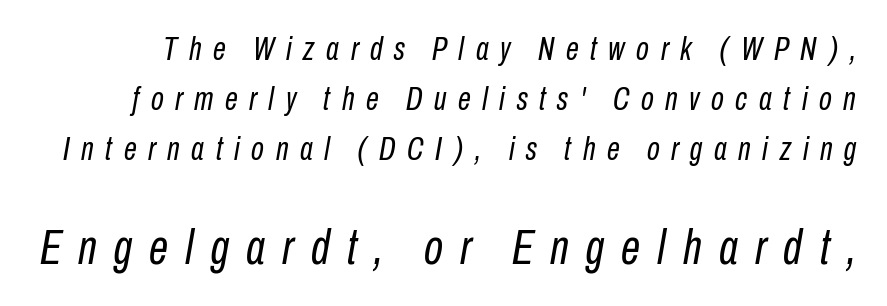
{"italic": "yes", "lean": "right", "slant_degrees": 10, "bold": "no", "weight": "regular", "width": "condensed", "stroke_contrast": "low", "x_height": "medium", "monospaced": "no", "underline": "no", "line_spacing": "normal", "line_spacing_ratio": 1.51, "letter_spacing": "wide", "letter_spacing_em": 0.35, "larger_block": "second", "size_ratio": 1.48, "glyph_px": 49}
